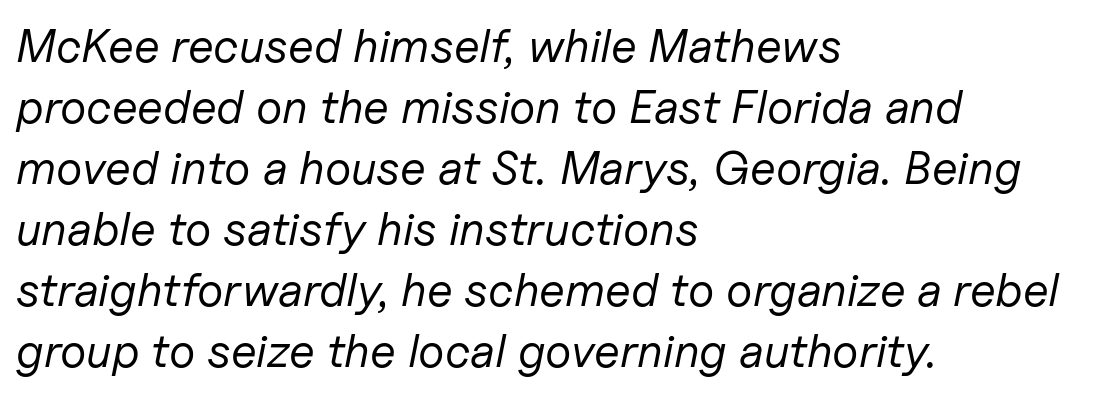
The image shows 47 px regular-weight type, italic (leaning right); set left-aligned, normal line spacing (1.3x), normal letter spacing, not underlined; low stroke contrast and a medium x-height.
